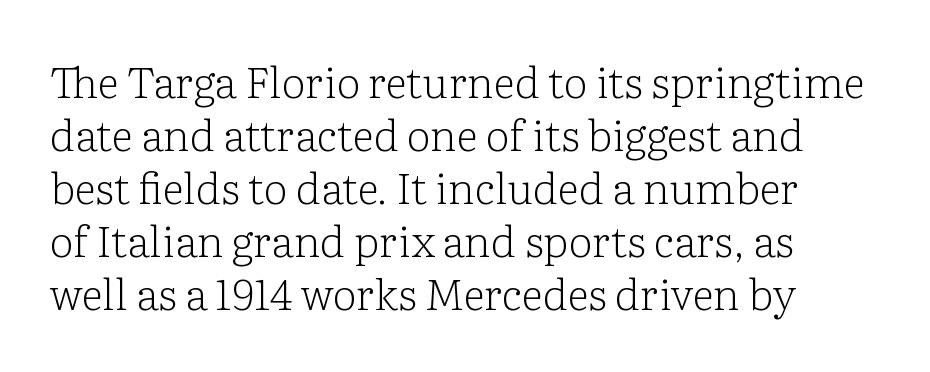
{"serif": "yes", "italic": "no", "bold": "no", "weight": "light", "width": "normal", "stroke_contrast": "low", "x_height": "medium", "monospaced": "no", "underline": "no", "align": "left", "line_spacing_ratio": 1.23, "letter_spacing": "normal", "letter_spacing_em": 0.0, "glyph_px": 43}
